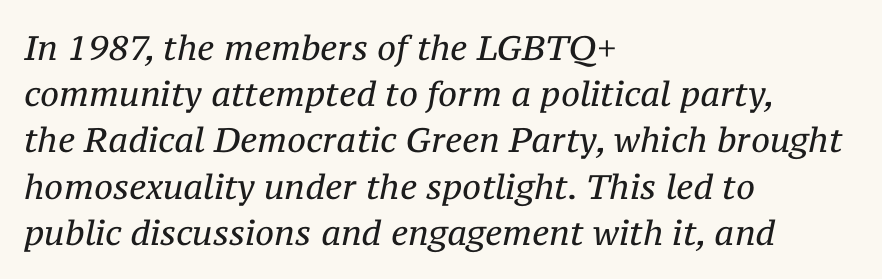
Q: Is the text bold? A: No.
Q: Is the text italic (slanted)? A: Yes, it leans right by about 12 degrees.
Q: Is the typeface a serif or a sans-serif typeface? A: Serif.
Q: Is the text underlined? A: No.
Q: How is the paragraph aligned? A: Left-aligned.
Q: Is the spacing between letters normal or unusually wide? A: Normal.
Q: Is the spacing between lines tight, normal or loose? A: Normal.
Q: Width (condensed, normal, or wide)? A: Normal.
Q: Stroke contrast? A: Medium.
Q: x-height? A: Medium.
Q: Monospaced? A: No.
